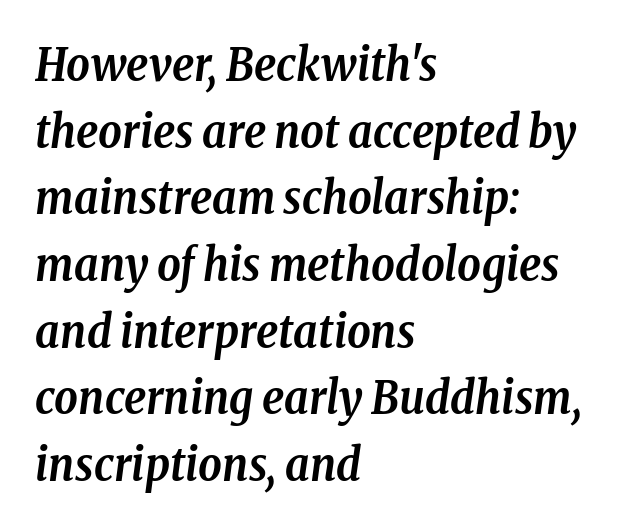
The image shows 46 px semibold, condensed serif type, italic (leaning right); set left-aligned, normal line spacing (1.45x), normal letter spacing, not underlined; low stroke contrast and a medium x-height.
